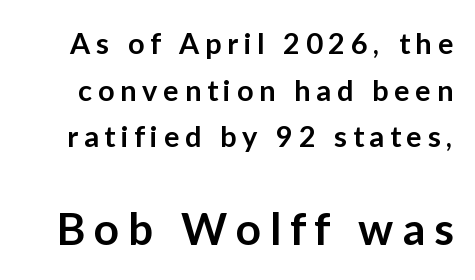
Q: Is the text bold? A: Semi-bold.
Q: Is the text italic (slanted)? A: No, it is upright.
Q: Is the typeface a serif or a sans-serif typeface? A: Sans-serif.
Q: Is the text underlined? A: No.
Q: Is the spacing between letters normal or unusually wide? A: Unusually wide.
Q: Is the spacing between lines tight, normal or loose? A: Normal.
Q: Which block of text is set in a larger size, the first (top) or the second (bottom)? A: The second (bottom) one.
Q: Width (condensed, normal, or wide)? A: Normal.
Q: Stroke contrast? A: Low.
Q: x-height? A: Medium.
Q: Monospaced? A: No.
